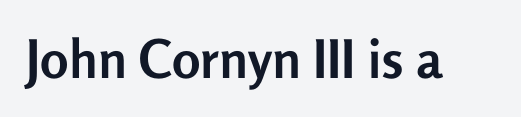
Q: Is the text bold? A: Yes.
Q: Is the text italic (slanted)? A: No, it is upright.
Q: Is the typeface a serif or a sans-serif typeface? A: Sans-serif.
Q: Is the text underlined? A: No.
Q: Is the spacing between letters normal or unusually wide? A: Normal.
Q: Width (condensed, normal, or wide)? A: Normal.
Q: Stroke contrast? A: Low.
Q: x-height? A: Medium.
Q: Monospaced? A: No.
